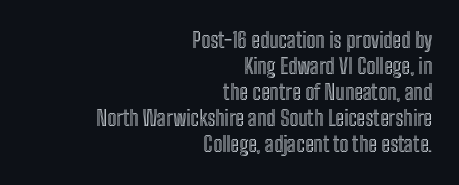
No italicization has been applied; the sample stays upright. Decoration check: the copy has no underline. Tracking value appears to be zero — textbook default spacing. Casual observation: everything's shoved over to the right.
